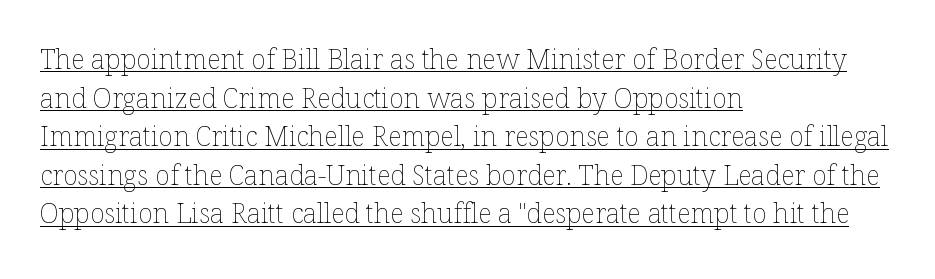
Letters have the restrained weight of plain body copy at most. What stands out about the letter spacing? Nothing — it is the standard amount. This block has exactly the height ordinary leading produces. Alignment: flush left.
